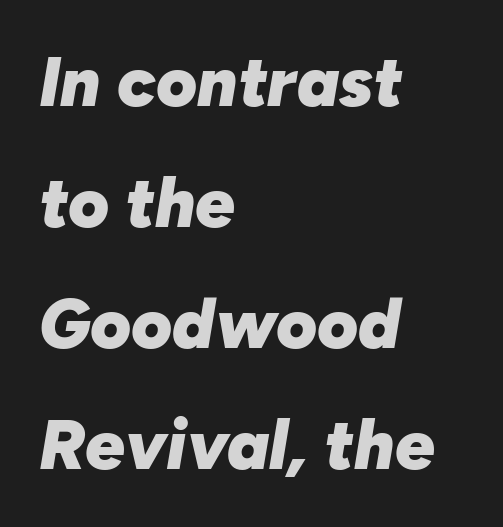
{"italic": "yes", "lean": "right", "slant_degrees": 10, "bold": "yes", "weight": "heavy", "width": "normal", "stroke_contrast": "low", "x_height": "medium", "monospaced": "no", "underline": "no", "align": "left", "line_spacing_ratio": 1.73, "letter_spacing": "normal", "letter_spacing_em": 0.0, "glyph_px": 70}
